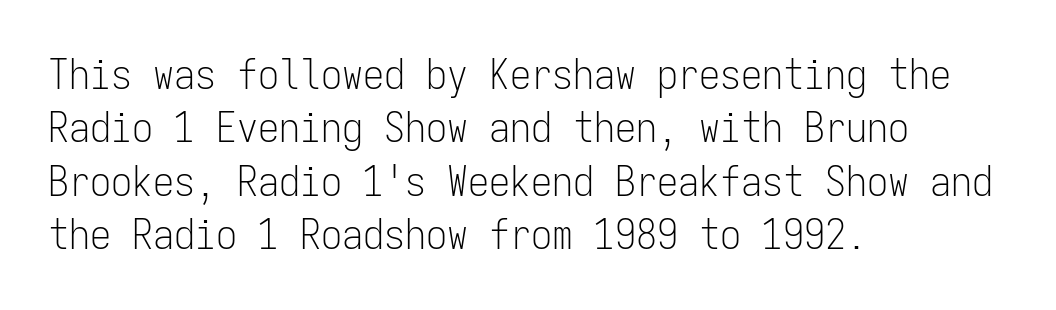
The letterforms sit shoulder to shoulder at normal distance. Quick note: interline space is typical. In terms of posture, this sample is upright. Beneath every word, the page is bare.
